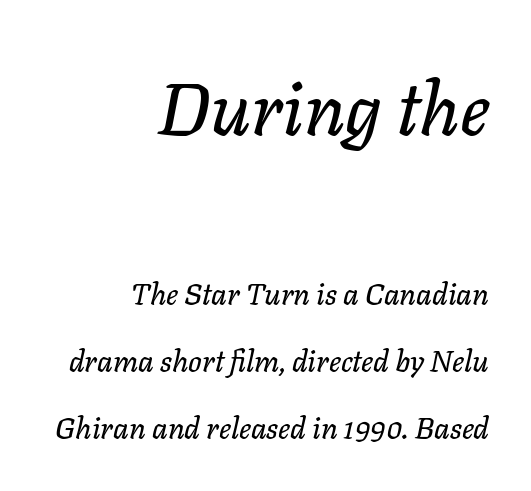
{"italic": "yes", "lean": "right", "slant_degrees": 11, "width": "normal", "stroke_contrast": "low", "x_height": "medium", "monospaced": "no", "underline": "no", "align": "right", "line_spacing": "loose", "line_spacing_ratio": 2.24, "letter_spacing": "normal", "letter_spacing_em": 0.0, "larger_block": "first", "size_ratio": 2.47, "glyph_px": 74}
